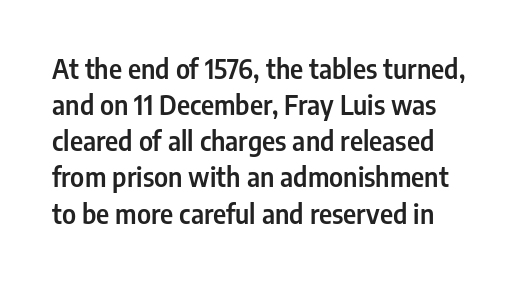
Q: Is the text italic (slanted)? A: No, it is upright.
Q: Is the text underlined? A: No.
Q: Is the spacing between letters normal or unusually wide? A: Normal.
Q: Is the spacing between lines tight, normal or loose? A: Normal.
